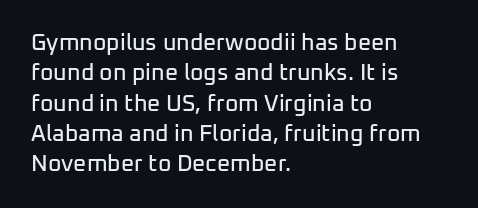
The image shows 23 px text type, upright; set left-aligned, normal line spacing (1.32x), normal letter spacing, not underlined.
